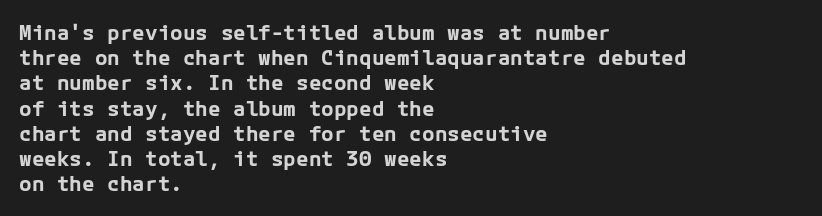
Q: Is the text bold? A: Yes.
Q: Is the text italic (slanted)? A: No, it is upright.
Q: Is the text underlined? A: No.
Q: How is the paragraph aligned? A: Left-aligned.
Q: Is the spacing between letters normal or unusually wide? A: Normal.
